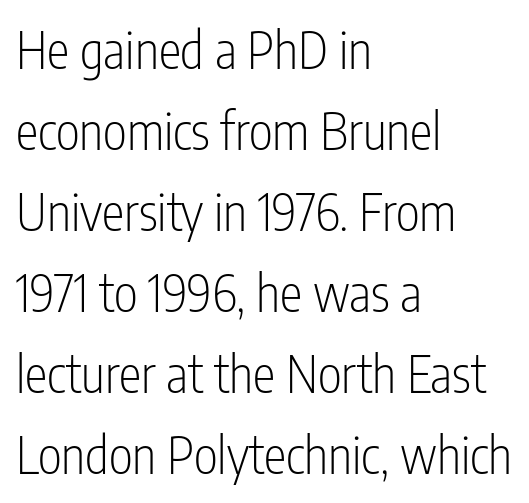
Q: Is the text bold? A: No.
Q: Is the text italic (slanted)? A: No, it is upright.
Q: Is the typeface a serif or a sans-serif typeface? A: Sans-serif.
Q: Is the text underlined? A: No.
Q: How is the paragraph aligned? A: Left-aligned.
Q: Is the spacing between letters normal or unusually wide? A: Normal.
Q: Is the spacing between lines tight, normal or loose? A: Normal.
Q: Width (condensed, normal, or wide)? A: Condensed.
Q: Stroke contrast? A: Low.
Q: x-height? A: Medium.
Q: Monospaced? A: No.
